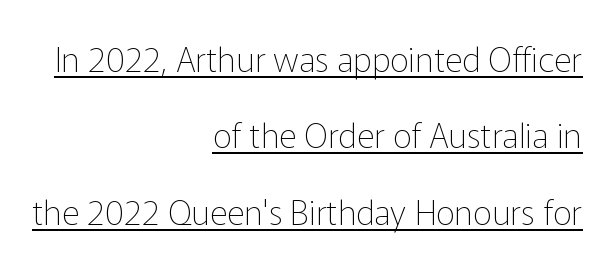
The image shows 34 px thin sans-serif type, upright; set right-aligned, loose line spacing (2.25x), normal letter spacing, underlined; low stroke contrast and a medium x-height.
